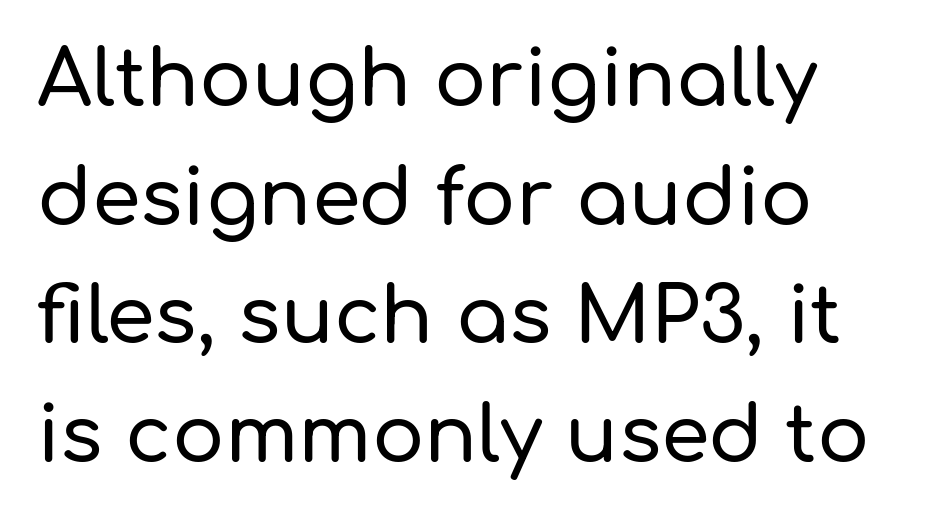
{"serif": "no", "italic": "no", "width": "normal", "stroke_contrast": "low", "x_height": "medium", "monospaced": "no", "underline": "no", "align": "left", "line_spacing": "normal", "line_spacing_ratio": 1.52, "letter_spacing": "normal", "letter_spacing_em": 0.0, "glyph_px": 78}
